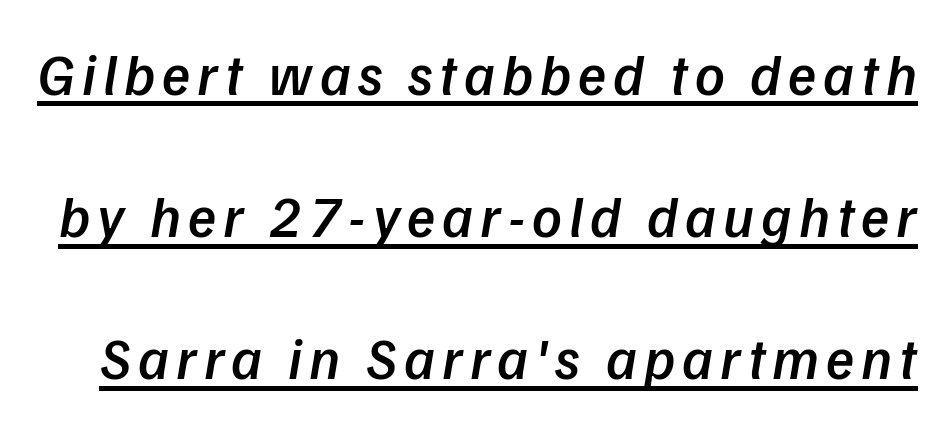
The image shows 58 px semibold type, italic (leaning right); set loose line spacing (2.45x), underlined; low stroke contrast and a medium x-height.
